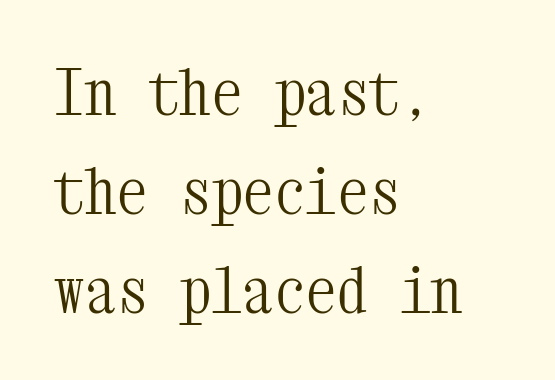
The image shows 63 px light, condensed serif type, upright, monospaced; set left-aligned, normal line spacing (1.57x), normal letter spacing, not underlined; medium stroke contrast and a medium x-height.
